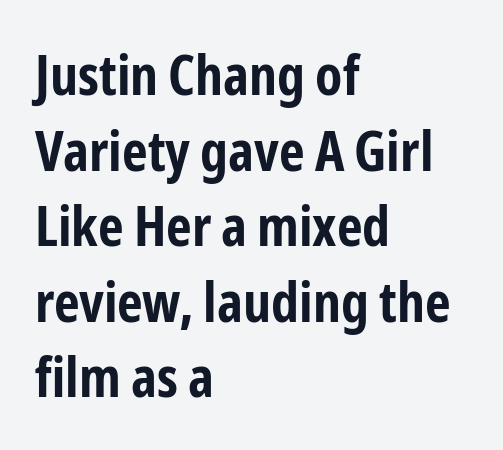
{"serif": "no", "italic": "no", "bold": "yes", "weight": "bold", "width": "condensed", "stroke_contrast": "low", "x_height": "medium", "monospaced": "no", "underline": "no", "align": "left", "line_spacing": "normal", "line_spacing_ratio": 1.35, "letter_spacing": "normal", "letter_spacing_em": 0.0, "glyph_px": 56}
